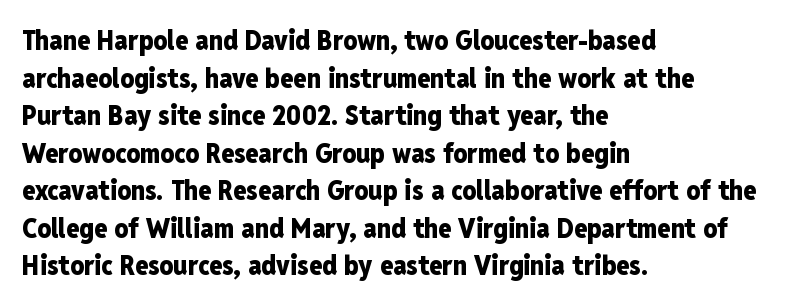
Q: Is the text bold? A: Yes.
Q: Is the text italic (slanted)? A: No, it is upright.
Q: Is the text underlined? A: No.
Q: How is the paragraph aligned? A: Left-aligned.
Q: Is the spacing between letters normal or unusually wide? A: Normal.
Q: Is the spacing between lines tight, normal or loose? A: Normal.
